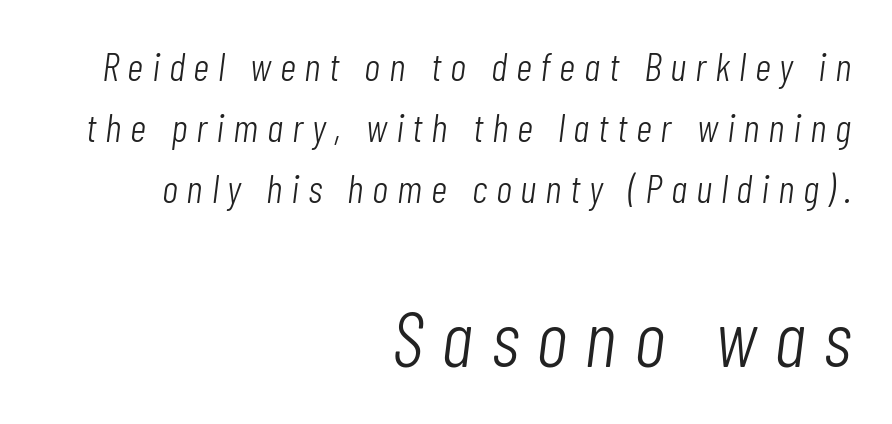
Q: Is the text bold? A: No.
Q: Is the text italic (slanted)? A: Yes, it leans right by about 7 degrees.
Q: Is the text underlined? A: No.
Q: How is the paragraph aligned? A: Right-aligned.
Q: Is the spacing between letters normal or unusually wide? A: Unusually wide.
Q: Is the spacing between lines tight, normal or loose? A: Normal.
Q: Which block of text is set in a larger size, the first (top) or the second (bottom)? A: The second (bottom) one.
Q: Width (condensed, normal, or wide)? A: Condensed.
Q: Stroke contrast? A: Low.
Q: x-height? A: Medium.
Q: Monospaced? A: No.
